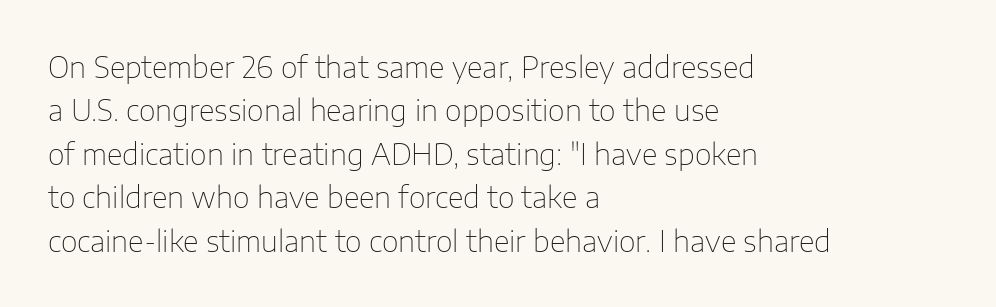
Decoration check: the copy has no underline. Honestly, the row spacing looks completely unremarkable. Note the varied advance widths — an 'i' is clearly narrower than an 'm'. Words appear dense and cohesive because spacing is normal.
